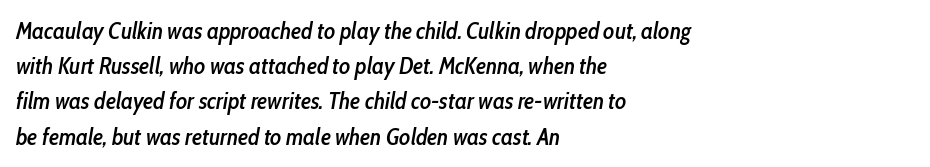
Between one letter and the next there's only the usual sliver of space. This rendering features lettering with no underline. Honestly, the row spacing looks completely unremarkable. Caption: multi-line text, flush left, ragged right. Emphasis-style slanted type is in use. Does the weight exceed regular? Yes, but only to semibold.
